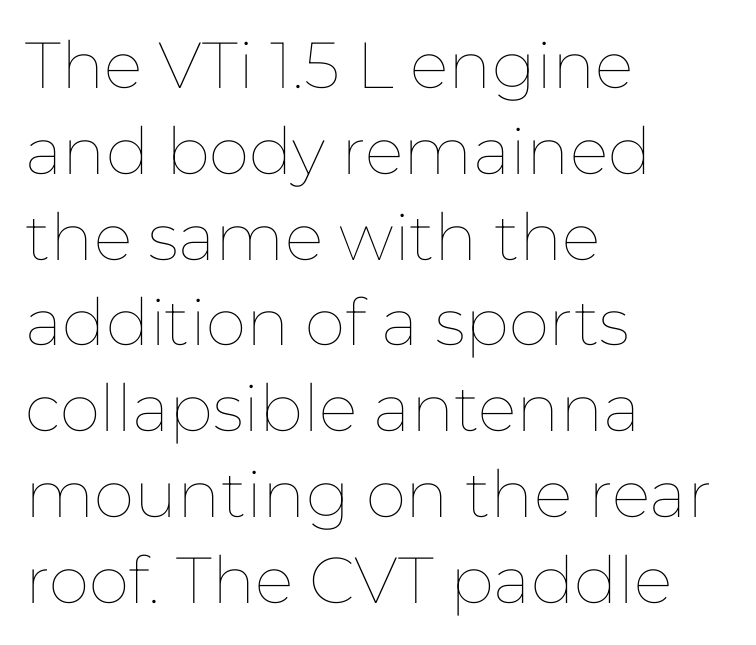
The image shows 65 px thin type, upright; set left-aligned, normal line spacing (1.32x), normal letter spacing, not underlined; low stroke contrast and a medium x-height.
